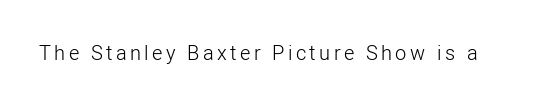
Q: Is the text bold? A: No.
Q: Is the text italic (slanted)? A: No, it is upright.
Q: Is the text underlined? A: No.
